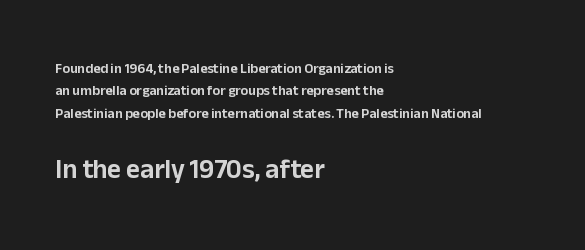
{"italic": "no", "underline": "no", "align": "left", "line_spacing": "normal", "line_spacing_ratio": 1.6, "letter_spacing": "normal", "letter_spacing_em": 0.0, "larger_block": "second", "size_ratio": 1.93, "glyph_px": 27}
